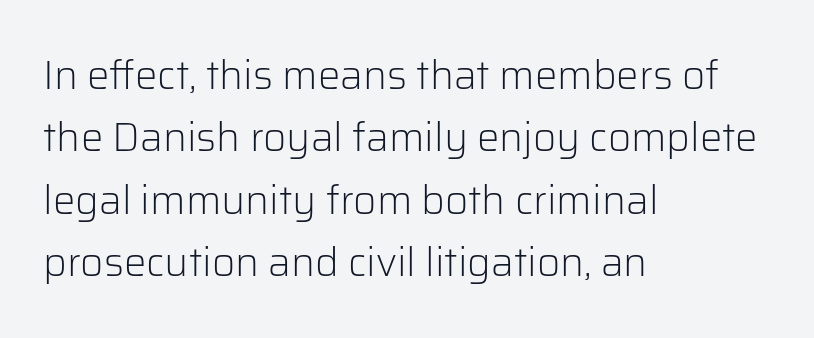
{"serif": "no", "italic": "no", "bold": "no", "weight": "light", "width": "normal", "stroke_contrast": "low", "x_height": "medium", "monospaced": "no", "underline": "no", "align": "left", "line_spacing": "normal", "line_spacing_ratio": 1.56, "letter_spacing": "normal", "letter_spacing_em": 0.0, "glyph_px": 40}
